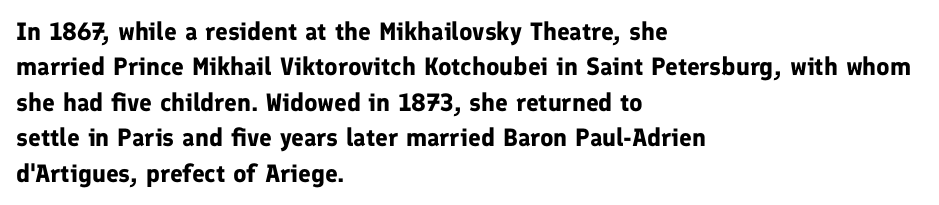
{"italic": "no", "bold": "yes", "underline": "no", "align": "left", "line_spacing": "normal", "line_spacing_ratio": 1.42, "letter_spacing": "normal", "letter_spacing_em": 0.0, "glyph_px": 25}
